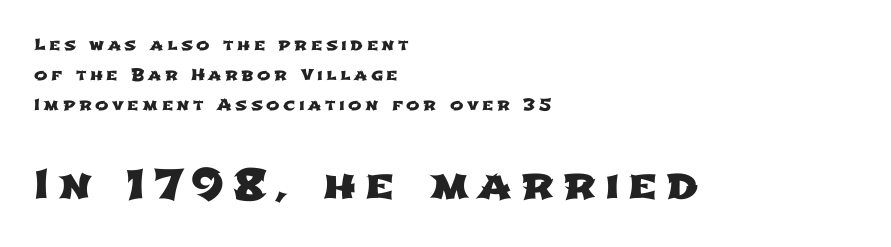
Q: Is the typeface a serif or a sans-serif typeface? A: Sans-serif.
Q: Is the text underlined? A: No.
Q: How is the paragraph aligned? A: Left-aligned.
Q: Is the spacing between letters normal or unusually wide? A: Unusually wide.
Q: Which block of text is set in a larger size, the first (top) or the second (bottom)? A: The second (bottom) one.
Q: Width (condensed, normal, or wide)? A: Wide.
Q: Stroke contrast? A: Low.
Q: x-height? A: Medium.
Q: Monospaced? A: No.
